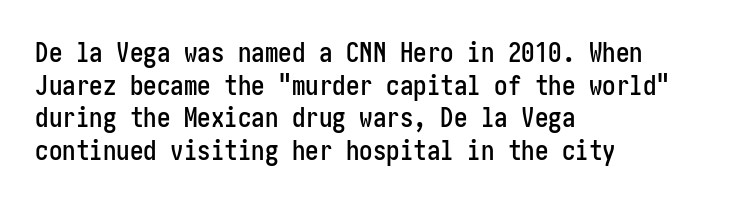
The image shows 27 px text type, upright; set left-aligned, line spacing 1.21x, normal letter spacing, not underlined.
